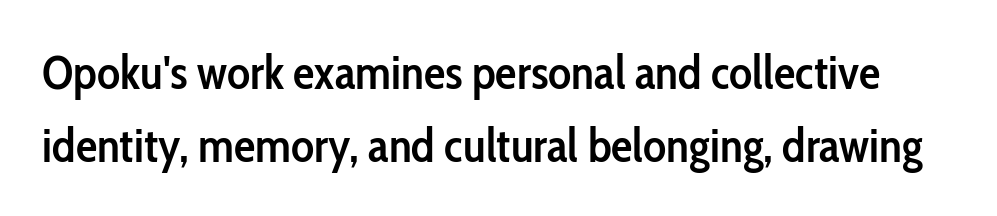
This sample uses an upright cut, with every glyph sitting square on the baseline. Characters follow at the spacing the type designer built in. A semibold gives these letters moderate extra thickness, short of bold. Notice how descenders clear the ascenders below comfortably — that's standard leading.
